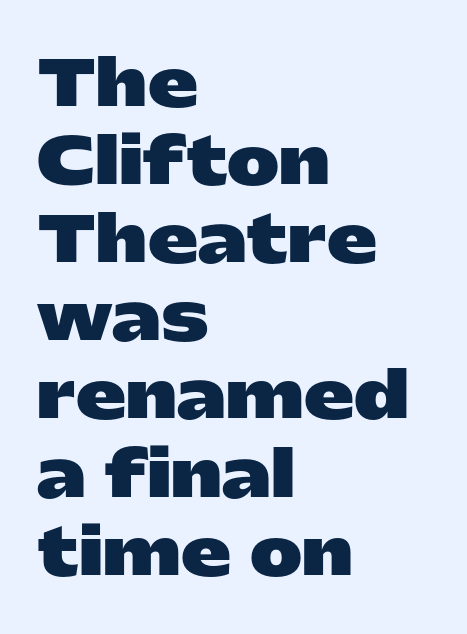
Alignment: flush left. Check the space under the baseline: it is left empty. Each letter keeps its own natural width here, so spacing adapts to shape. In terms of weight, the rendering is a true, heavy bold. The font's upright variant was chosen for this text.
